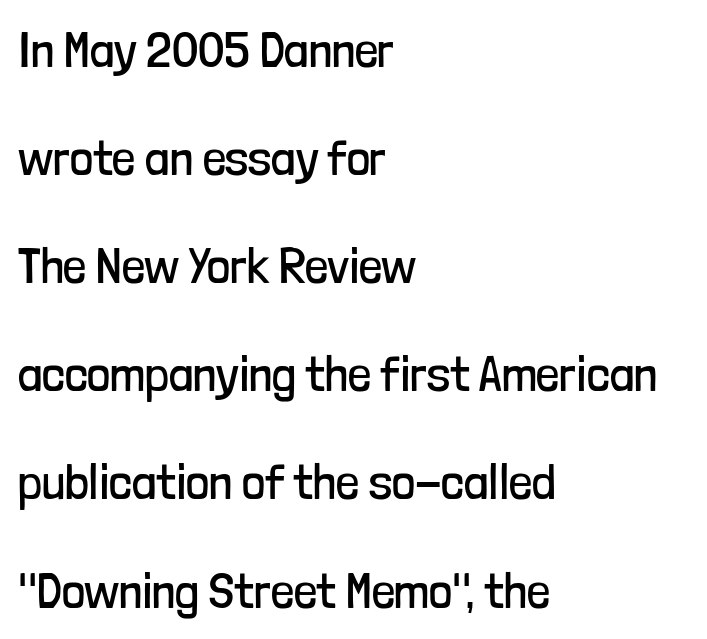
The image shows 51 px regular-weight, condensed sans-serif type, upright; set left-aligned, loose line spacing (2.12x), normal letter spacing, not underlined; low stroke contrast and a medium x-height.
